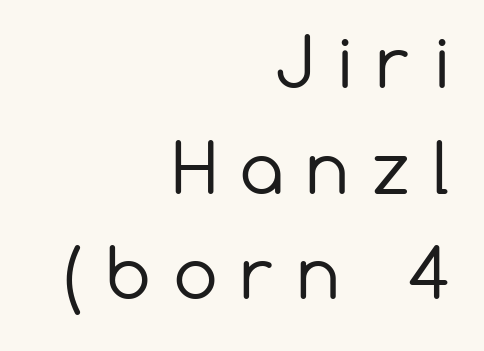
It's the straight-up-and-down kind of type. The letters are spread apart with noticeably loose tracking. No letter is thick-stroked: the sample isn't bold. Which margin do the lines hug? The right one — the left edge is uneven. The space beneath each line is pristine and unruled.
